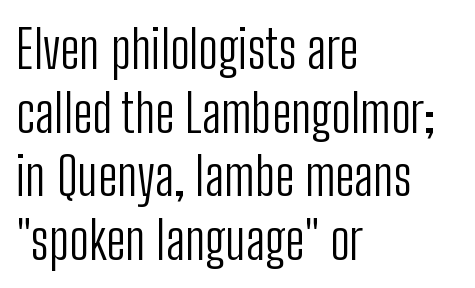
The image shows 53 px light, condensed sans-serif type, upright; set left-aligned, line spacing 1.2x, normal letter spacing, not underlined; low stroke contrast and a medium x-height.
